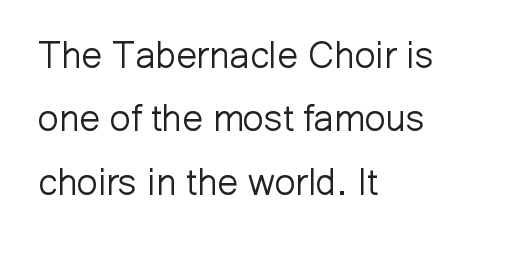
Q: Is the text bold? A: No.
Q: Is the text italic (slanted)? A: No, it is upright.
Q: Is the typeface a serif or a sans-serif typeface? A: Sans-serif.
Q: Is the text underlined? A: No.
Q: How is the paragraph aligned? A: Left-aligned.
Q: Is the spacing between letters normal or unusually wide? A: Normal.
Q: Width (condensed, normal, or wide)? A: Normal.
Q: Stroke contrast? A: Low.
Q: x-height? A: Medium.
Q: Monospaced? A: No.
